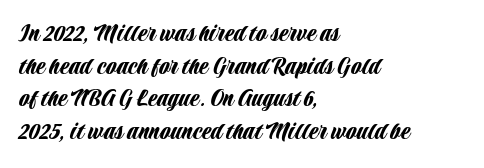
Words float on clear page, feet unadorned. Words appear dense and cohesive because spacing is normal. If you drew a ruler down the left edge, every line would touch it.
